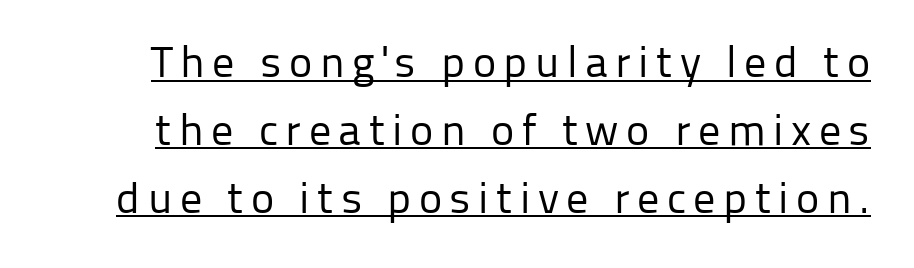
Q: Is the text bold? A: No.
Q: Is the text italic (slanted)? A: No, it is upright.
Q: Is the typeface a serif or a sans-serif typeface? A: Sans-serif.
Q: Is the text underlined? A: Yes.
Q: Is the spacing between lines tight, normal or loose? A: Normal.
Q: Width (condensed, normal, or wide)? A: Normal.
Q: Stroke contrast? A: Low.
Q: x-height? A: Medium.
Q: Monospaced? A: No.
